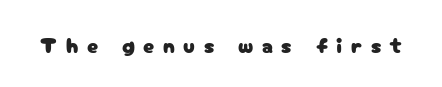
Q: Is the text italic (slanted)? A: No, it is upright.
Q: Is the text underlined? A: No.
Q: Is the spacing between letters normal or unusually wide? A: Unusually wide.
